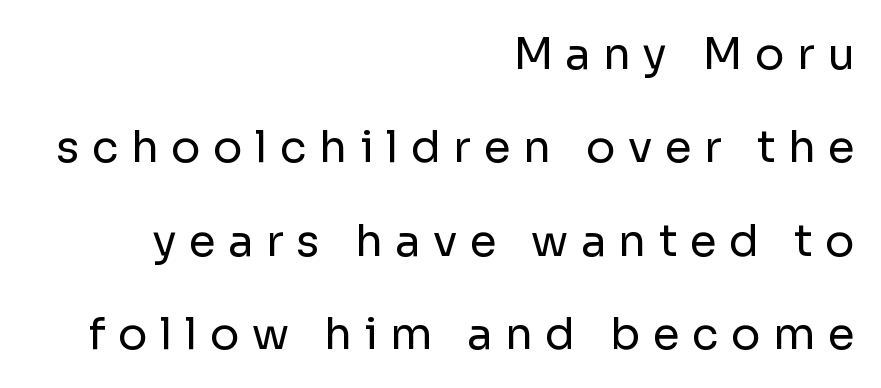
The image shows 44 px regular-weight sans-serif type, upright; set right-aligned, loose line spacing (2.12x), unusually wide letter spacing (+0.28 em), not underlined; low stroke contrast and a medium x-height.
